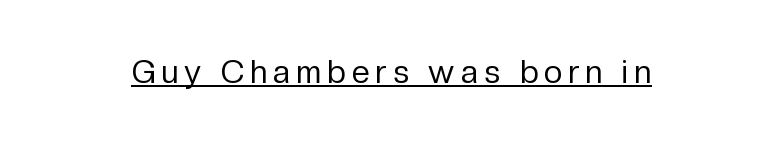
The image shows 32 px regular-weight sans-serif type, upright; set underlined; low stroke contrast and a medium x-height.
